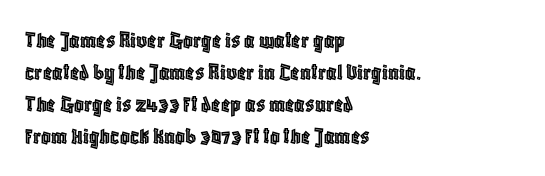
The image shows 24 px text type, upright; set left-aligned, normal line spacing (1.34x), normal letter spacing, not underlined.
